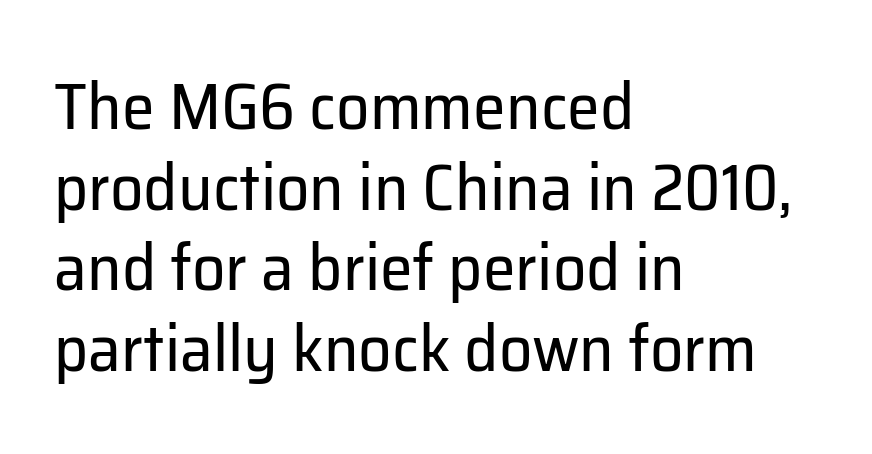
Weight: in the light-to-regular range. Each letter keeps its own natural width here, so spacing adapts to shape. To sum up the face: it is a sans, with no serifs. Honestly, there is no underline to notice here at all. If you drew a line through each stem, it would be perfectly vertical.
